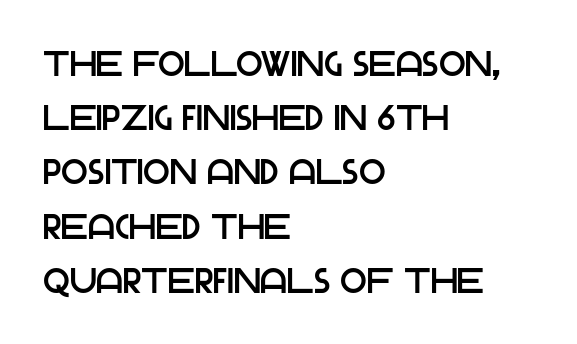
{"serif": "no", "italic": "no", "width": "normal", "stroke_contrast": "low", "x_height": "large", "monospaced": "no", "underline": "no", "align": "left", "line_spacing": "normal", "line_spacing_ratio": 1.55, "letter_spacing": "normal", "letter_spacing_em": 0.0, "glyph_px": 35}
